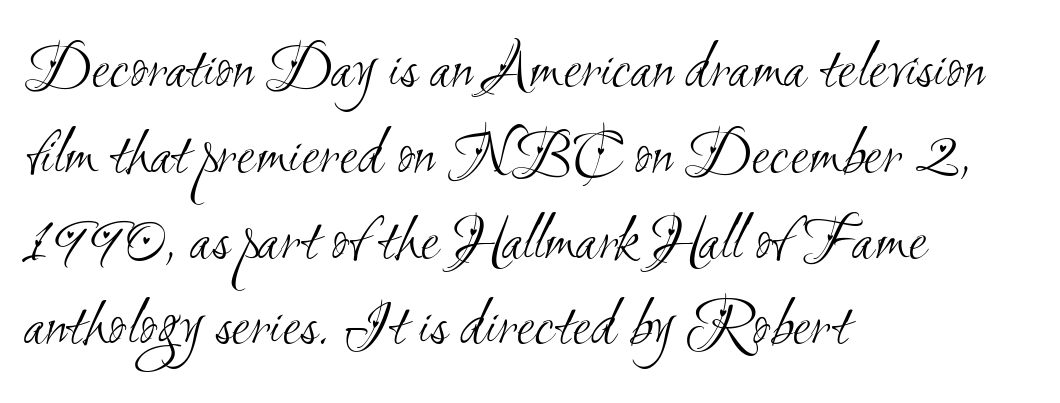
{"serif": "no", "bold": "no", "weight": "light", "width": "condensed", "stroke_contrast": "medium", "x_height": "small", "monospaced": "no", "underline": "no", "align": "left", "line_spacing": "normal", "line_spacing_ratio": 1.28, "letter_spacing": "normal", "letter_spacing_em": 0.0, "glyph_px": 67}
